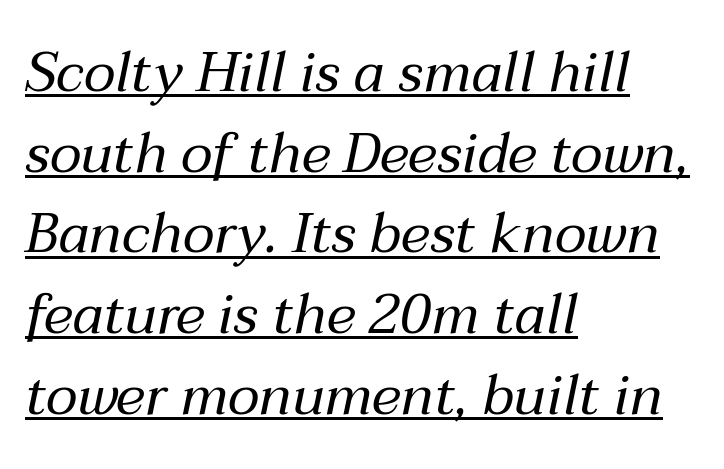
The image shows 56 px regular-weight type, italic (leaning right); set left-aligned, normal line spacing (1.44x), normal letter spacing, underlined; medium stroke contrast and a medium x-height.
